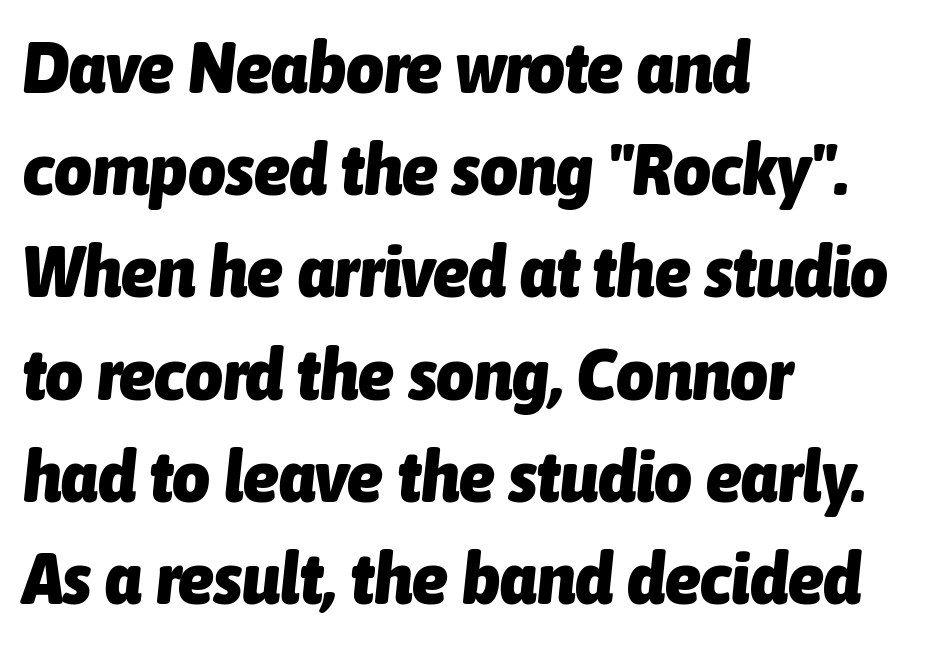
Q: Is the text bold? A: Yes.
Q: Is the text italic (slanted)? A: Yes, it leans right by about 6 degrees.
Q: Is the text underlined? A: No.
Q: How is the paragraph aligned? A: Left-aligned.
Q: Is the spacing between letters normal or unusually wide? A: Normal.
Q: Is the spacing between lines tight, normal or loose? A: Normal.
Q: Width (condensed, normal, or wide)? A: Condensed.
Q: Stroke contrast? A: Low.
Q: x-height? A: Medium.
Q: Monospaced? A: No.
